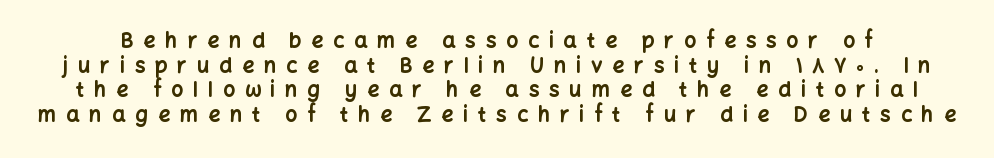
{"italic": "no", "bold": "yes", "underline": "no", "line_spacing_ratio": 1.17, "letter_spacing": "wide", "letter_spacing_em": 0.47, "glyph_px": 21}
